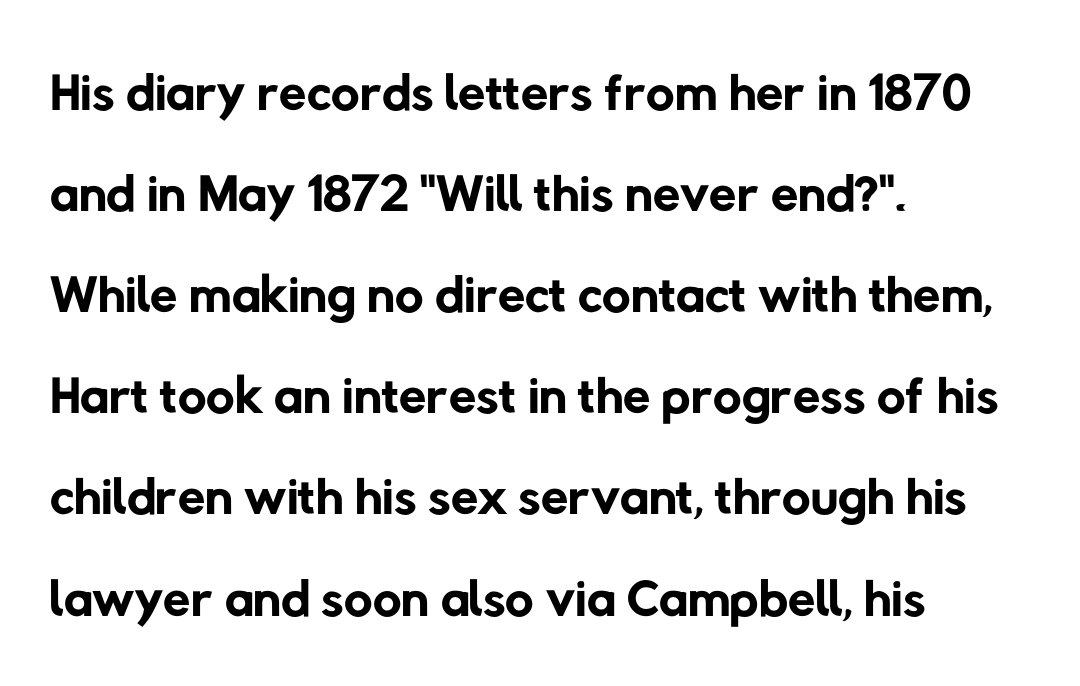
{"serif": "no", "bold": "no", "weight": "regular", "width": "normal", "stroke_contrast": "low", "x_height": "medium", "monospaced": "no", "underline": "no", "align": "left", "line_spacing": "normal", "line_spacing_ratio": 1.28, "letter_spacing": "normal", "letter_spacing_em": 0.0, "glyph_px": 79}
